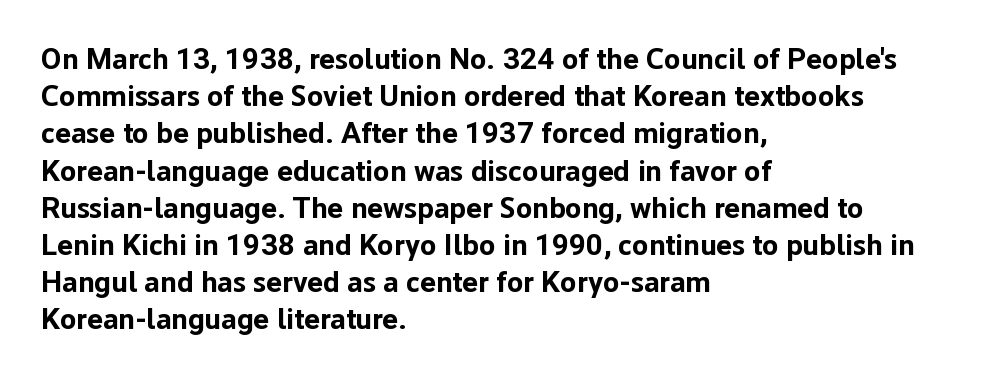
Q: Is the text bold? A: Yes.
Q: Is the text italic (slanted)? A: No, it is upright.
Q: Is the typeface a serif or a sans-serif typeface? A: Sans-serif.
Q: Is the text underlined? A: No.
Q: How is the paragraph aligned? A: Left-aligned.
Q: Is the spacing between letters normal or unusually wide? A: Normal.
Q: Width (condensed, normal, or wide)? A: Normal.
Q: Stroke contrast? A: Low.
Q: x-height? A: Medium.
Q: Monospaced? A: No.
